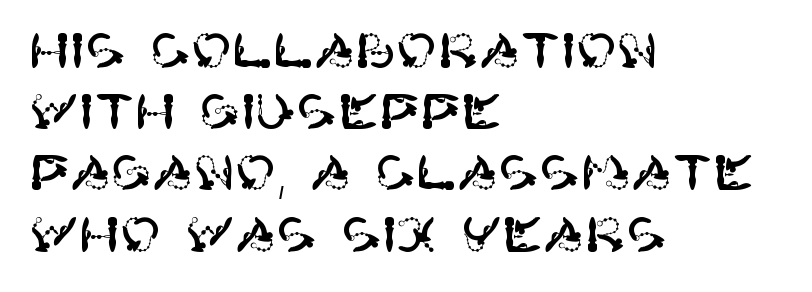
The image shows 49 px sans-serif type, upright; set left-aligned, normal line spacing (1.25x), normal letter spacing, not underlined; high stroke contrast and a large x-height.
